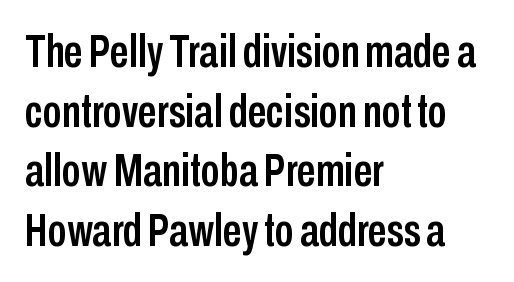
Every stem runs plumb, perpendicular to the baseline. Think of a printed novel: that variable character pitch is what you see here. A classic flush-left, rag-right setting is used for this passage. Default kerning and tracking; the words read as compact shapes.
